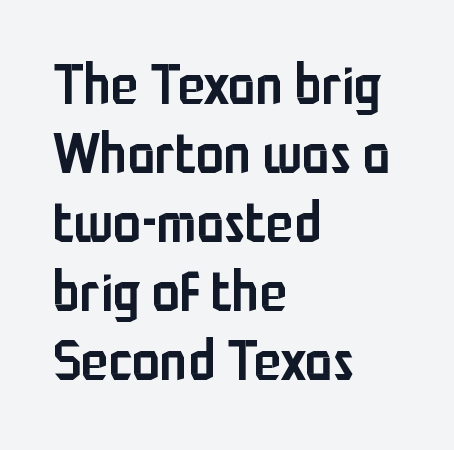
{"serif": "no", "italic": "no", "bold": "semi", "weight": "semibold", "width": "condensed", "stroke_contrast": "low", "x_height": "medium", "monospaced": "no", "underline": "no", "align": "left", "line_spacing_ratio": 1.23, "letter_spacing": "normal", "letter_spacing_em": 0.0, "glyph_px": 56}
